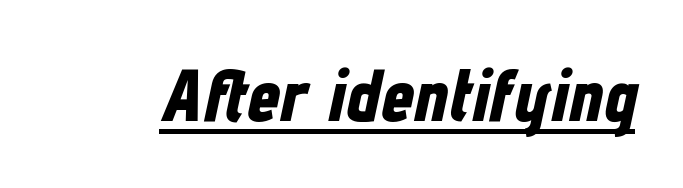
The tracking reads as untouched default to a designer's eye. Quick note: underline on. Spacing verdict: proportional, widths tailored to each character. Strong, thick strokes mark this as bold type. Emphasis-style slanted type is in use.
